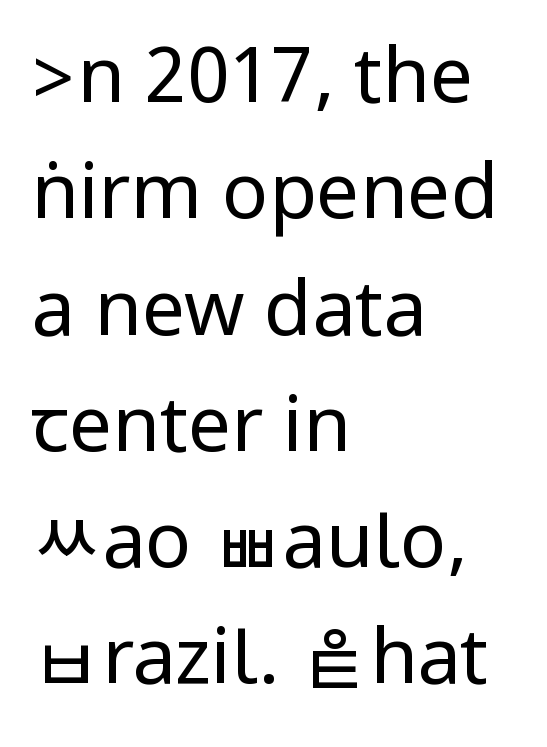
Q: Is the text bold? A: No.
Q: Is the text italic (slanted)? A: No, it is upright.
Q: Is the typeface a serif or a sans-serif typeface? A: Sans-serif.
Q: Is the text underlined? A: No.
Q: How is the paragraph aligned? A: Left-aligned.
Q: Is the spacing between letters normal or unusually wide? A: Normal.
Q: Is the spacing between lines tight, normal or loose? A: Normal.
Q: Width (condensed, normal, or wide)? A: Condensed.
Q: Stroke contrast? A: Low.
